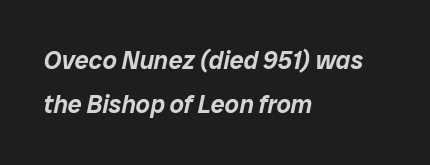
Q: Is the text italic (slanted)? A: Yes, it leans right by about 12 degrees.
Q: Is the text underlined? A: No.
Q: How is the paragraph aligned? A: Left-aligned.
Q: Is the spacing between letters normal or unusually wide? A: Normal.
